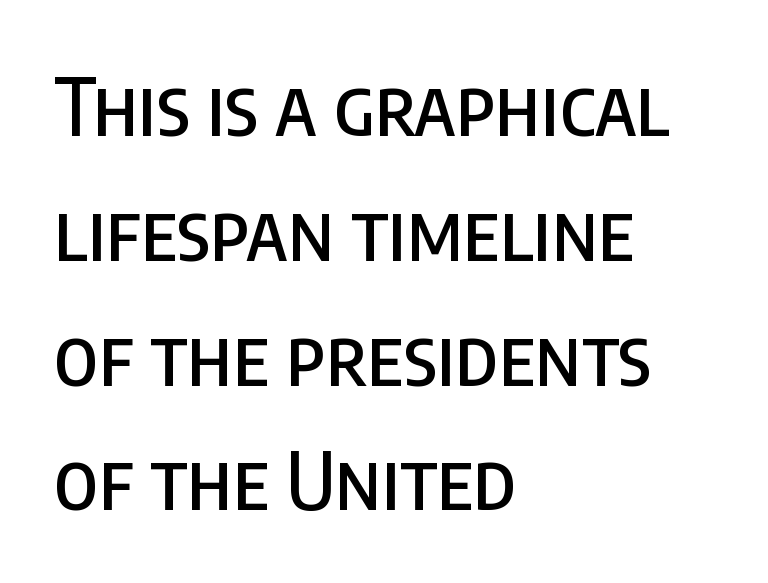
Bare-footed words on every line. The rendering shows plain stroke endings on the letterforms — a sans-serif design. These lines were composed using upright roman letters. The line texture is even and compact thanks to regular tracking. Where is the straight margin? On the left. Looks like regular typesetting: each glyph gets only the width it needs.
